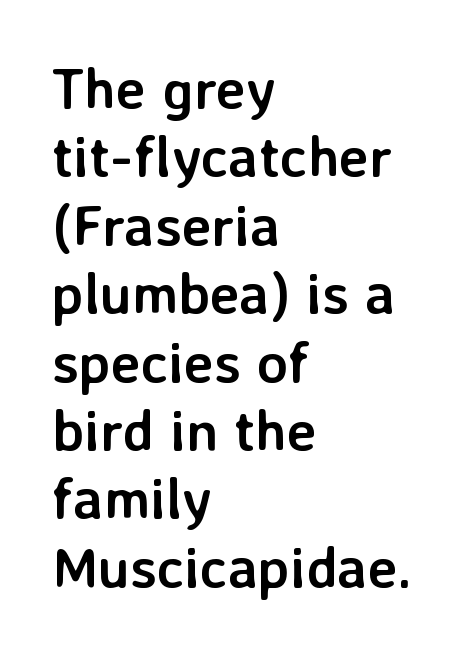
A classic flush-left, rag-right setting is used for this passage. The face used here is proportionally spaced, like ordinary book or web type. Stroke terminals: plain, sans-serif. The rendering uses a bold face; every stroke is thick and dark.
